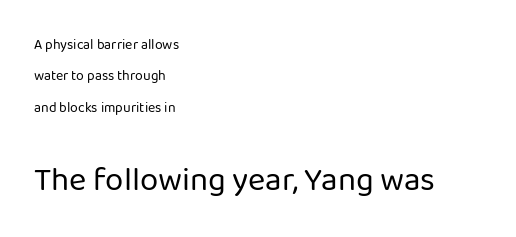
The image shows 33 px regular-weight sans-serif type, upright; set left-aligned, loose line spacing (2.25x), normal letter spacing, not underlined; the second (bottom) block is 2.36x larger; low stroke contrast and a medium x-height.
